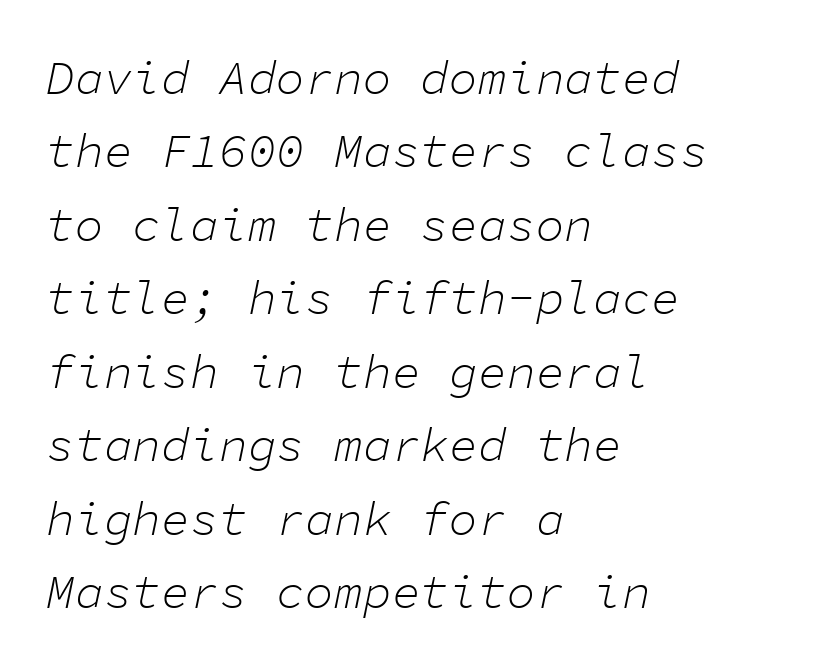
Q: Is the text bold? A: No.
Q: Is the text italic (slanted)? A: Yes, it leans right by about 11 degrees.
Q: Is the text underlined? A: No.
Q: How is the paragraph aligned? A: Left-aligned.
Q: Is the spacing between letters normal or unusually wide? A: Normal.
Q: Is the spacing between lines tight, normal or loose? A: Normal.
Q: Width (condensed, normal, or wide)? A: Normal.
Q: Stroke contrast? A: Low.
Q: x-height? A: Medium.
Q: Monospaced? A: Yes.
